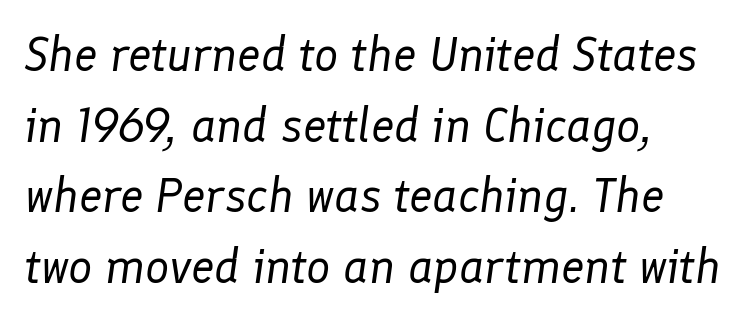
Q: Is the text bold? A: No.
Q: Is the text italic (slanted)? A: Yes, it leans right by about 8 degrees.
Q: Is the text underlined? A: No.
Q: How is the paragraph aligned? A: Left-aligned.
Q: Is the spacing between letters normal or unusually wide? A: Normal.
Q: Is the spacing between lines tight, normal or loose? A: Normal.
Q: Width (condensed, normal, or wide)? A: Normal.
Q: Stroke contrast? A: Low.
Q: x-height? A: Medium.
Q: Monospaced? A: No.
